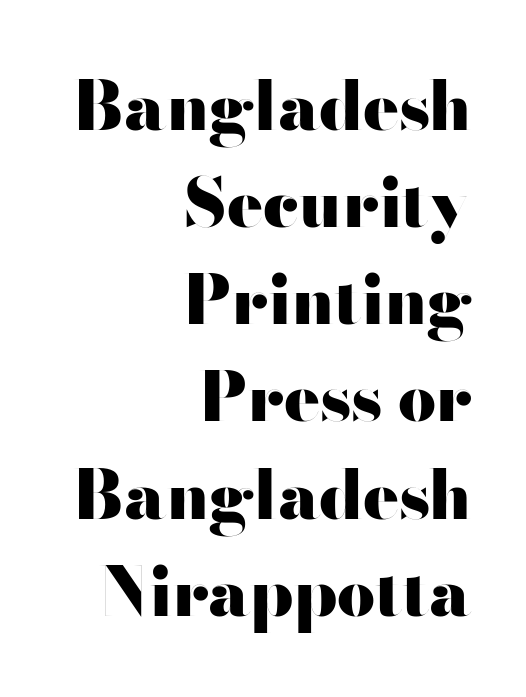
Q: Is the text bold? A: Yes.
Q: Is the text italic (slanted)? A: No, it is upright.
Q: Is the typeface a serif or a sans-serif typeface? A: Serif.
Q: Is the text underlined? A: No.
Q: How is the paragraph aligned? A: Right-aligned.
Q: Is the spacing between letters normal or unusually wide? A: Normal.
Q: Is the spacing between lines tight, normal or loose? A: Normal.
Q: Width (condensed, normal, or wide)? A: Wide.
Q: Stroke contrast? A: High.
Q: x-height? A: Small.
Q: Monospaced? A: No.
